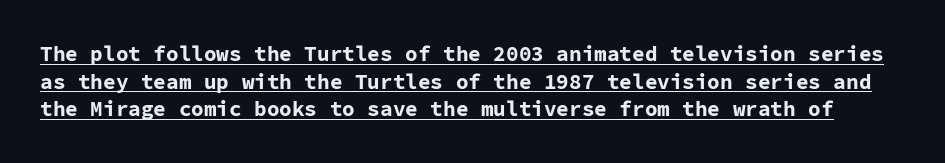
The image shows 21 px bold type, upright; set normal line spacing (1.32x), normal letter spacing, underlined.
